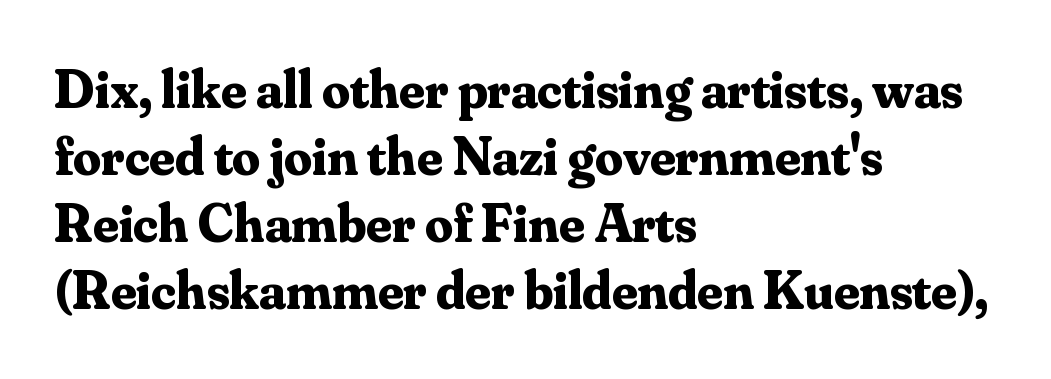
Tall strokes in this sample are plumb rather than angled. Check under the words: just untouched page. The face used here is proportionally spaced, like ordinary book or web type. The paragraph shown leans on its left margin. Words appear dense and cohesive because spacing is normal. Heft: maximum for text — a bold.
